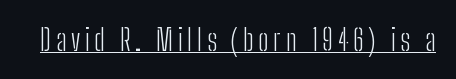
Serif or sans? Sans — the stroke terminals are bare. This sample has the flowing, uneven cadence of proportional lettering. A baseline rule has been typeset under these characters. Stems here are at most as thick as an everyday book face.
